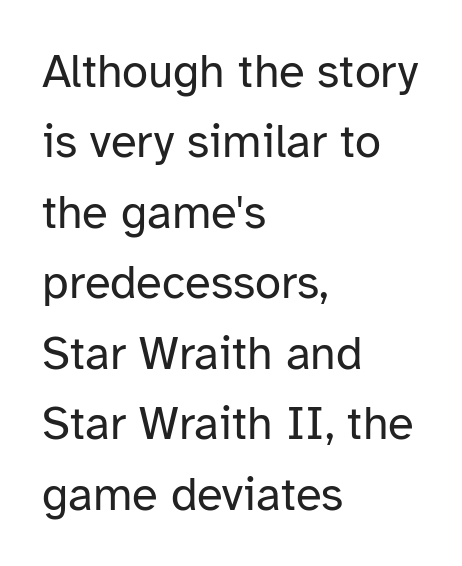
The image shows 47 px regular-weight sans-serif type, upright; set left-aligned, normal line spacing (1.5x), normal letter spacing, not underlined; low stroke contrast and a medium x-height.
